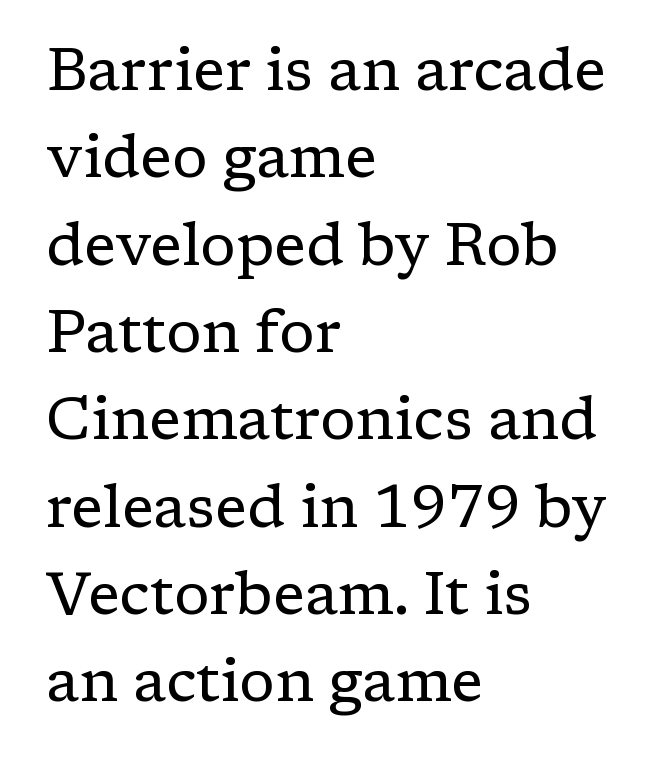
The image shows 59 px regular-weight serif type, upright; set left-aligned, normal line spacing (1.48x), normal letter spacing, not underlined; low stroke contrast and a medium x-height.
